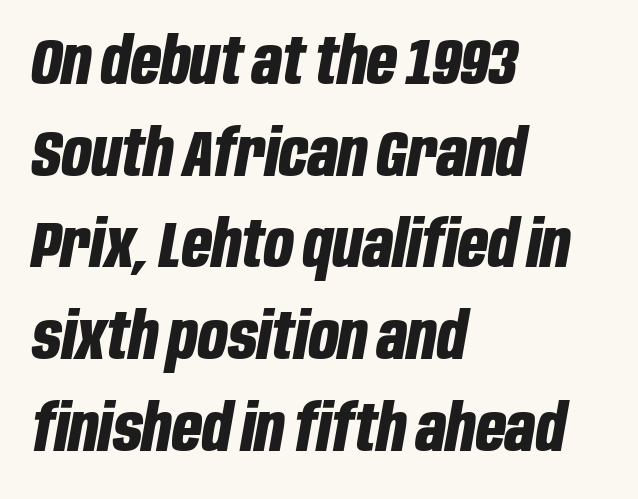
This sample keeps an unexceptional amount of space between lines. These lines stack with their left ends in a neat column. There is no visible air inserted between adjacent glyphs. There's an unmistakable incline to the writing here.
